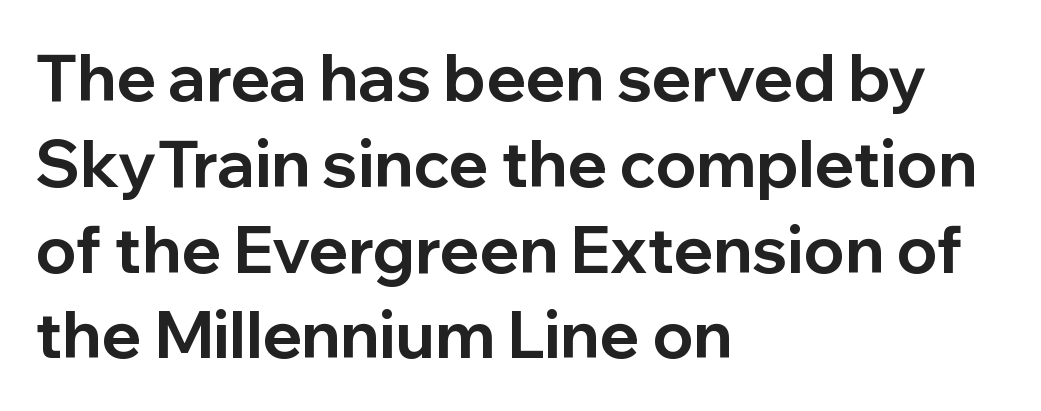
Q: Is the text bold? A: Yes.
Q: Is the text italic (slanted)? A: No, it is upright.
Q: Is the typeface a serif or a sans-serif typeface? A: Sans-serif.
Q: Is the text underlined? A: No.
Q: How is the paragraph aligned? A: Left-aligned.
Q: Is the spacing between letters normal or unusually wide? A: Normal.
Q: Is the spacing between lines tight, normal or loose? A: Normal.
Q: Width (condensed, normal, or wide)? A: Normal.
Q: Stroke contrast? A: Low.
Q: x-height? A: Medium.
Q: Monospaced? A: No.
